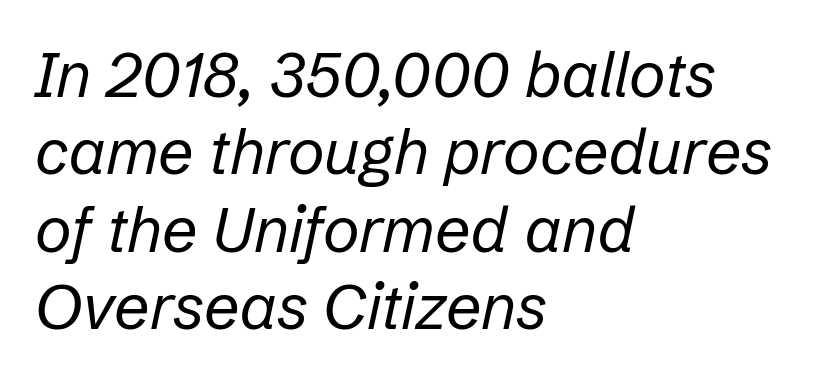
The font is comparable to plain body text, perhaps lighter. The specimen omits any rule beneath the text block's lines. The ragged edge is on the right, which tells us the setting is flush left. You could call the tracking neutral — neither tight nor loose. Slant detected: the letters are inclined. The rendering uses natural spacing where letterforms have individual widths.
